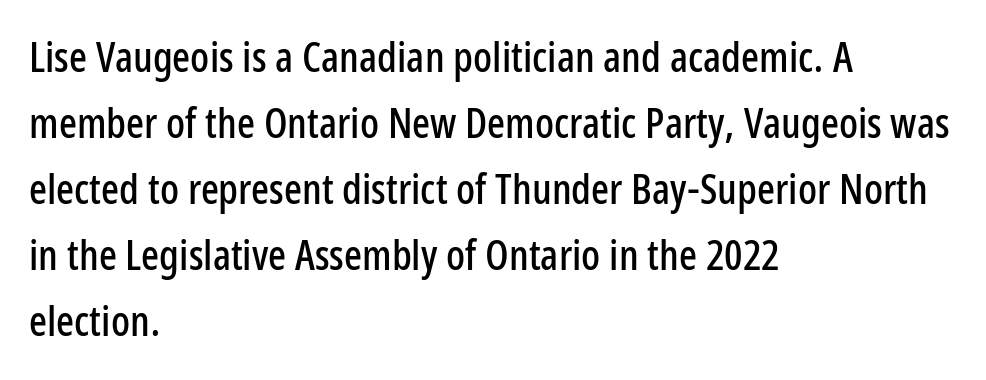
The image shows 42 px condensed sans-serif type, upright; set left-aligned, normal line spacing (1.57x), normal letter spacing, not underlined; low stroke contrast and a medium x-height.
